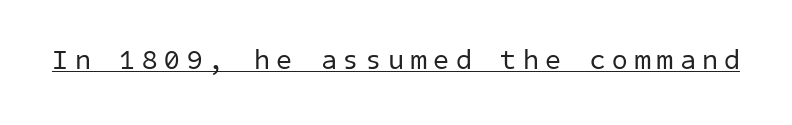
The image shows 28 px regular-weight sans-serif type; set unusually wide letter spacing (+0.25 em), underlined; low stroke contrast and a medium x-height.
